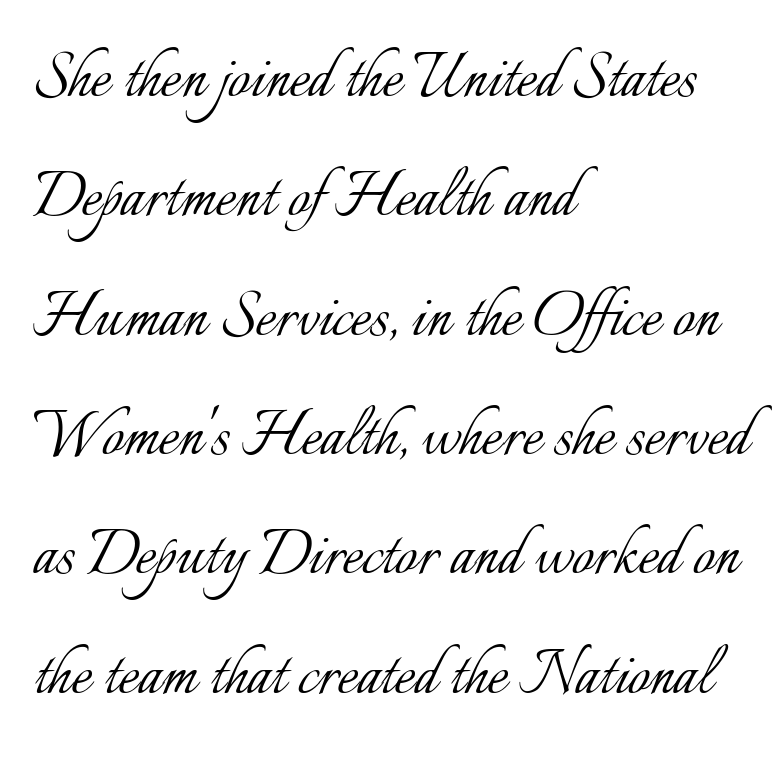
{"bold": "no", "weight": "light", "width": "normal", "stroke_contrast": "low", "x_height": "small", "monospaced": "no", "underline": "no", "align": "left", "line_spacing": "normal", "line_spacing_ratio": 1.55, "letter_spacing": "normal", "letter_spacing_em": 0.0, "glyph_px": 77}
